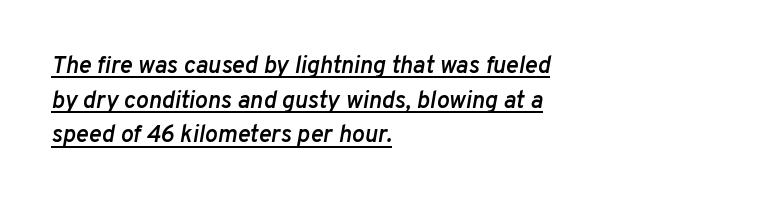
The image shows 24 px text type, italic (leaning right); set left-aligned, normal line spacing (1.44x), normal letter spacing, underlined.
